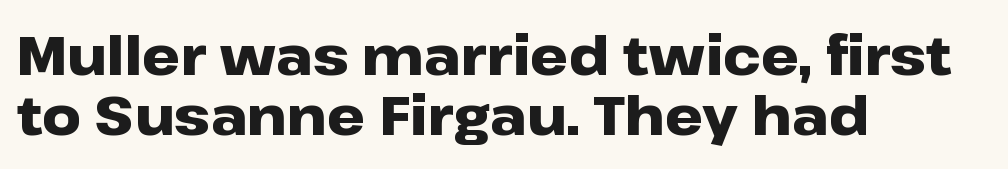
The image shows 54 px heavy, wide sans-serif type, upright; set left-aligned, tight line spacing (1.12x), normal letter spacing, not underlined; low stroke contrast and a medium x-height.
